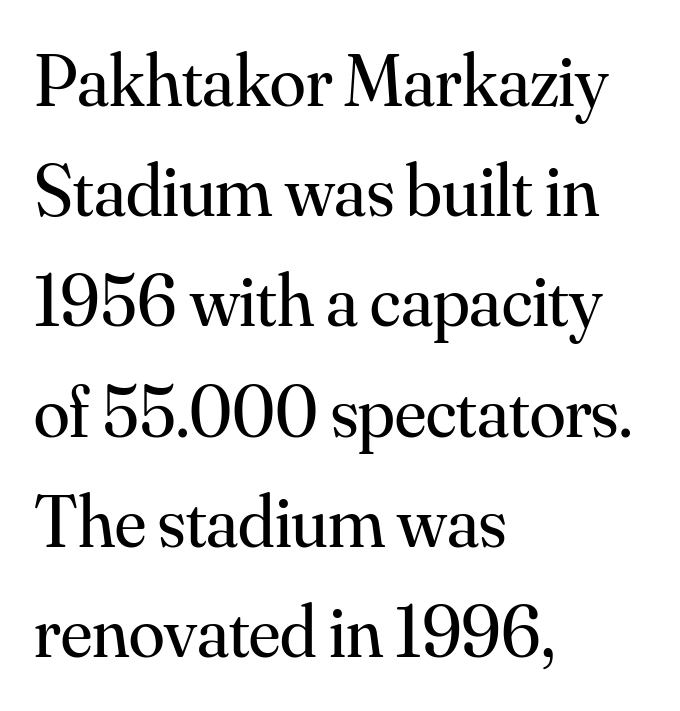
{"serif": "yes", "italic": "no", "bold": "no", "weight": "regular", "width": "normal", "stroke_contrast": "medium", "x_height": "small", "monospaced": "no", "underline": "no", "align": "left", "line_spacing": "normal", "line_spacing_ratio": 1.51, "letter_spacing": "normal", "letter_spacing_em": 0.0, "glyph_px": 73}
